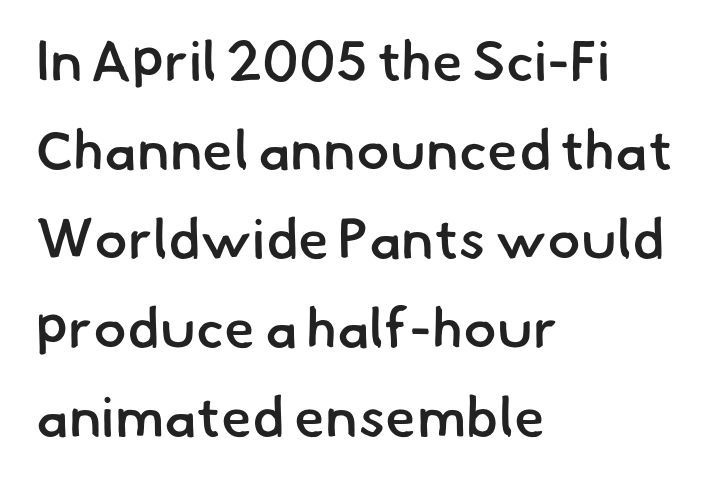
The image shows 56 px semibold sans-serif type; set left-aligned, normal line spacing (1.59x), normal letter spacing, not underlined; low stroke contrast and a small x-height.
